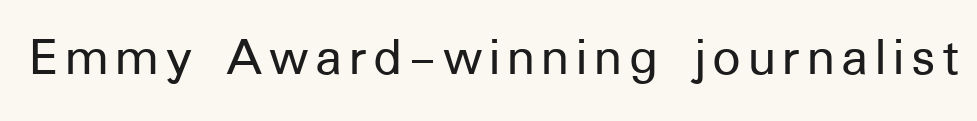
Q: Is the text italic (slanted)? A: No, it is upright.
Q: Is the typeface a serif or a sans-serif typeface? A: Sans-serif.
Q: Is the text underlined? A: No.
Q: Width (condensed, normal, or wide)? A: Normal.
Q: Stroke contrast? A: Low.
Q: x-height? A: Medium.
Q: Monospaced? A: No.
